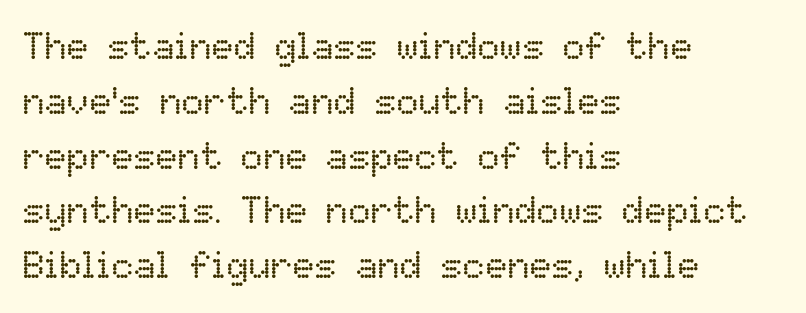
The image shows 37 px regular-weight type, upright; set left-aligned, normal line spacing (1.48x), normal letter spacing, not underlined; low stroke contrast and a medium x-height.
